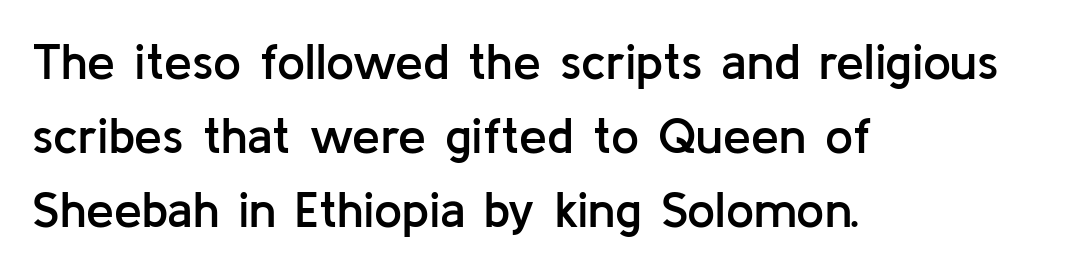
Are there feet on the stems? There aren't — it's a sans. Typographic density is moderately raised because the face is semibold. Is this a fixed-width face? No — the glyphs have proportional, varying widths. The passage is arranged the way most books set body copy — flush left. The gaps between neighbouring characters are ordinary and unremarkable. Do the letters lean? They stand straight.
